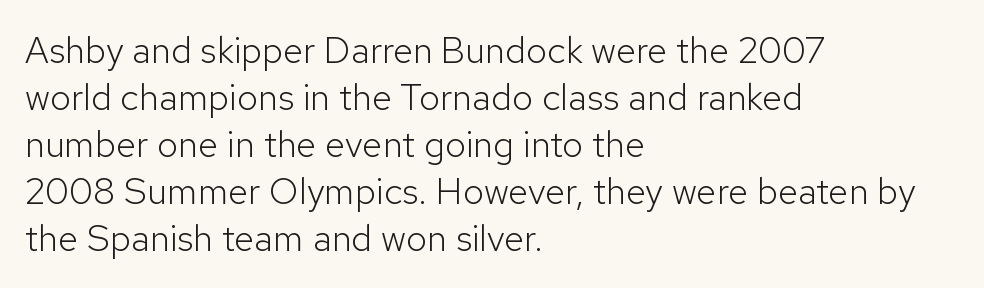
Q: Is the text bold? A: No.
Q: Is the text italic (slanted)? A: No, it is upright.
Q: Is the typeface a serif or a sans-serif typeface? A: Sans-serif.
Q: Is the text underlined? A: No.
Q: How is the paragraph aligned? A: Left-aligned.
Q: Is the spacing between letters normal or unusually wide? A: Normal.
Q: Is the spacing between lines tight, normal or loose? A: Normal.
Q: Width (condensed, normal, or wide)? A: Normal.
Q: Stroke contrast? A: Low.
Q: x-height? A: Medium.
Q: Monospaced? A: No.
